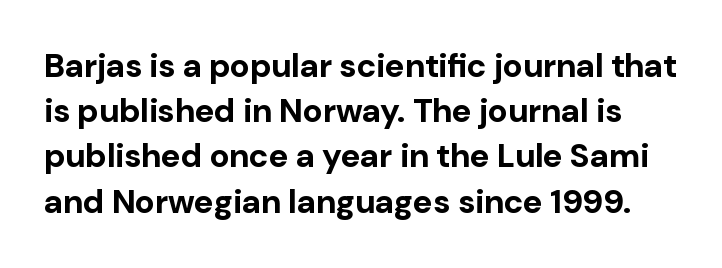
The image shows 33 px bold sans-serif type, upright; set normal line spacing (1.37x), normal letter spacing, not underlined; low stroke contrast and a medium x-height.
